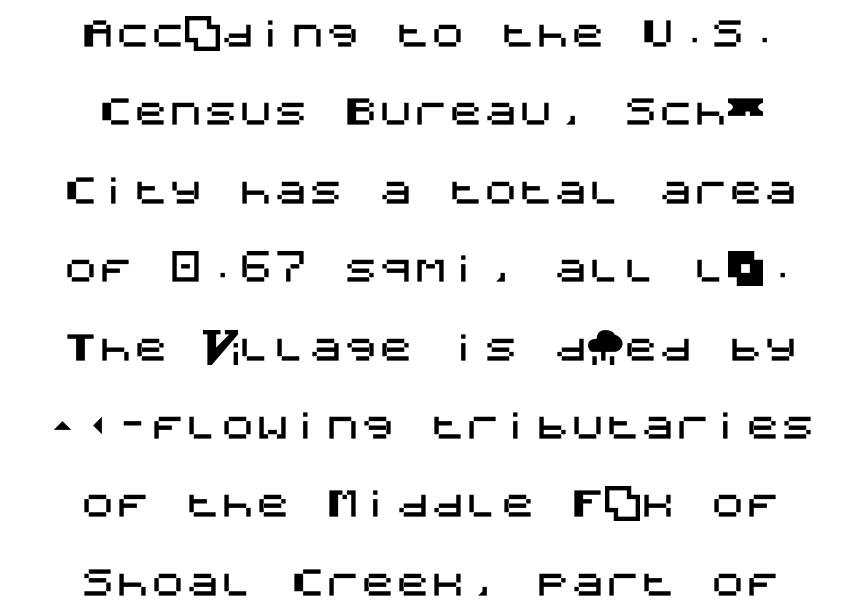
Q: Is the text italic (slanted)? A: No, it is upright.
Q: Is the typeface a serif or a sans-serif typeface? A: Sans-serif.
Q: Is the text underlined? A: No.
Q: How is the paragraph aligned? A: Centered.
Q: Is the spacing between letters normal or unusually wide? A: Normal.
Q: Is the spacing between lines tight, normal or loose? A: Loose.
Q: Width (condensed, normal, or wide)? A: Normal.
Q: Stroke contrast? A: Medium.
Q: x-height? A: Large.
